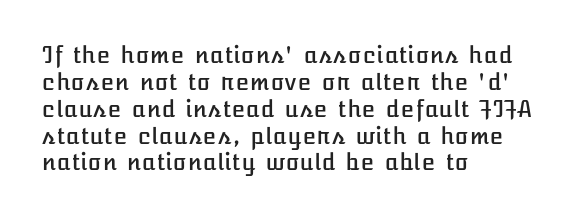
{"italic": "no", "underline": "no", "align": "left", "line_spacing_ratio": 1.22, "letter_spacing": "normal", "letter_spacing_em": 0.0, "glyph_px": 22}
